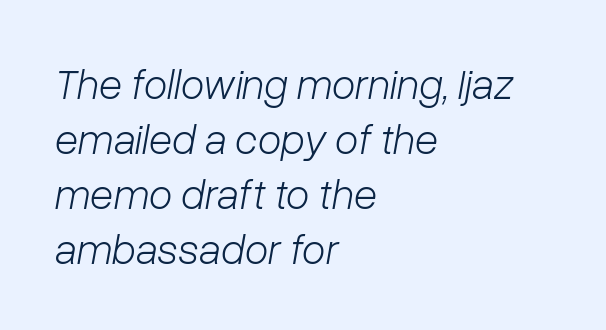
{"italic": "yes", "lean": "right", "slant_degrees": 10, "bold": "no", "weight": "light", "width": "normal", "stroke_contrast": "low", "x_height": "medium", "monospaced": "no", "underline": "no", "align": "left", "line_spacing": "normal", "line_spacing_ratio": 1.28, "letter_spacing": "normal", "letter_spacing_em": 0.0, "glyph_px": 43}
